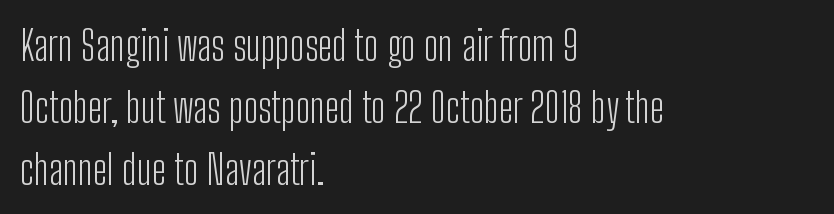
Q: Is the text bold? A: No.
Q: Is the text italic (slanted)? A: No, it is upright.
Q: Is the typeface a serif or a sans-serif typeface? A: Sans-serif.
Q: Is the text underlined? A: No.
Q: How is the paragraph aligned? A: Left-aligned.
Q: Is the spacing between letters normal or unusually wide? A: Normal.
Q: Is the spacing between lines tight, normal or loose? A: Normal.
Q: Width (condensed, normal, or wide)? A: Condensed.
Q: Stroke contrast? A: Low.
Q: x-height? A: Medium.
Q: Monospaced? A: No.
